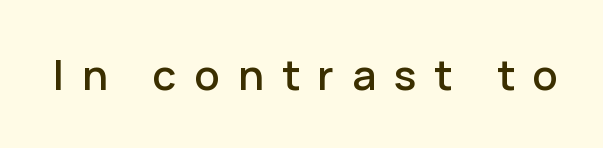
{"serif": "no", "italic": "no", "width": "normal", "stroke_contrast": "low", "x_height": "medium", "monospaced": "no", "underline": "no", "letter_spacing": "wide", "letter_spacing_em": 0.43, "glyph_px": 42}
